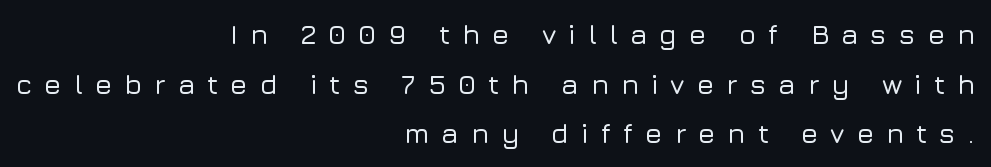
Do the characters align in a grid? No, the font is proportional. Check under the words: just untouched page. Right-aligned paragraph, ragged on the left. The letterforms stand isolated, each surrounded by extra space.
